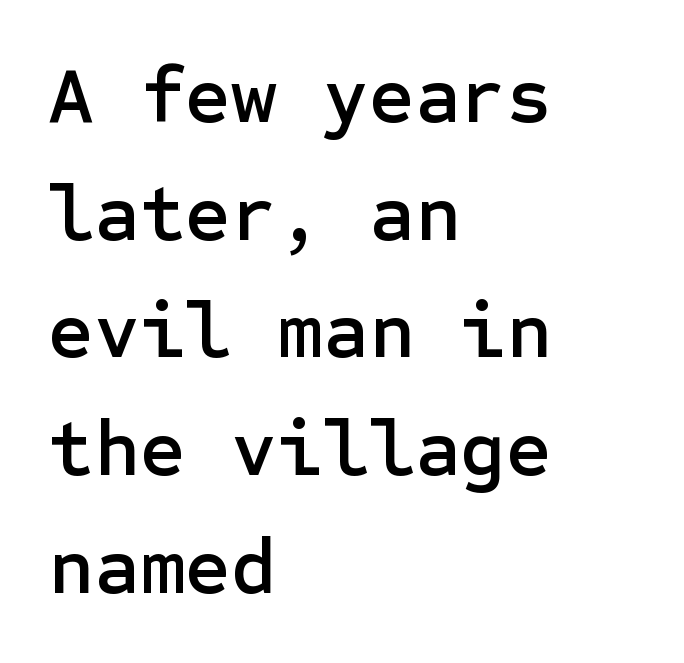
Q: Is the text italic (slanted)? A: No, it is upright.
Q: Is the typeface a serif or a sans-serif typeface? A: Sans-serif.
Q: Is the text underlined? A: No.
Q: How is the paragraph aligned? A: Left-aligned.
Q: Is the spacing between letters normal or unusually wide? A: Normal.
Q: Is the spacing between lines tight, normal or loose? A: Normal.
Q: Width (condensed, normal, or wide)? A: Normal.
Q: Stroke contrast? A: Low.
Q: x-height? A: Medium.
